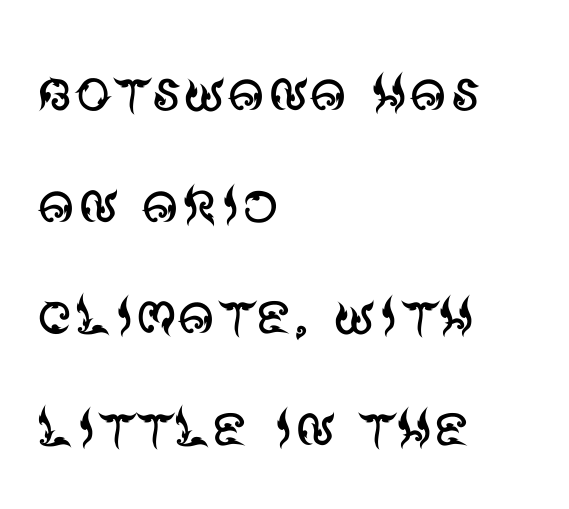
The font sits on the lighter half of the weight spectrum, regular included. Nope, no serifs anywhere on these letters. Honestly, there is no underline to notice here at all. Notice how the passage keeps a crisp vertical edge on the left only. These lines keep a tight, regular rhythm from letter to letter.
